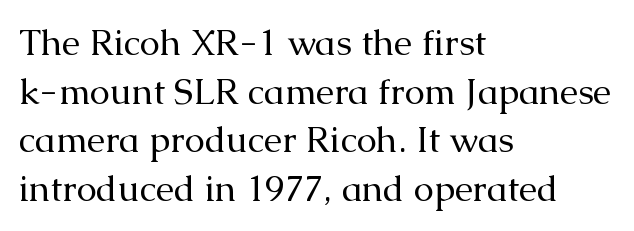
{"serif": "yes", "italic": "no", "bold": "no", "weight": "regular", "width": "normal", "stroke_contrast": "medium", "x_height": "medium", "monospaced": "no", "underline": "no", "align": "left", "line_spacing": "normal", "line_spacing_ratio": 1.35, "letter_spacing": "normal", "letter_spacing_em": 0.0, "glyph_px": 36}
